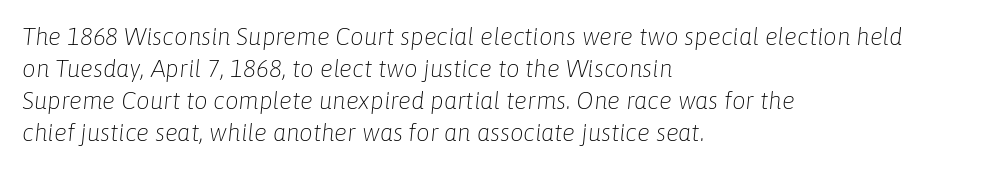
Q: Is the text bold? A: No.
Q: Is the text italic (slanted)? A: Yes, it leans right by about 6 degrees.
Q: Is the text underlined? A: No.
Q: How is the paragraph aligned? A: Left-aligned.
Q: Is the spacing between letters normal or unusually wide? A: Normal.
Q: Is the spacing between lines tight, normal or loose? A: Normal.
